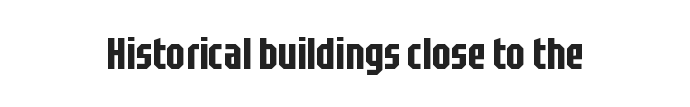
The image shows 45 px condensed sans-serif type, upright; set centered, normal letter spacing, not underlined; low stroke contrast and a large x-height.
